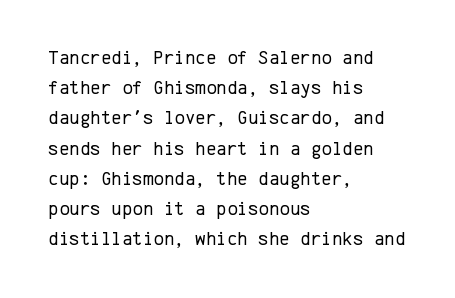
Q: Is the text bold? A: No.
Q: Is the text italic (slanted)? A: No, it is upright.
Q: Is the text underlined? A: No.
Q: How is the paragraph aligned? A: Left-aligned.
Q: Is the spacing between letters normal or unusually wide? A: Normal.
Q: Is the spacing between lines tight, normal or loose? A: Normal.
